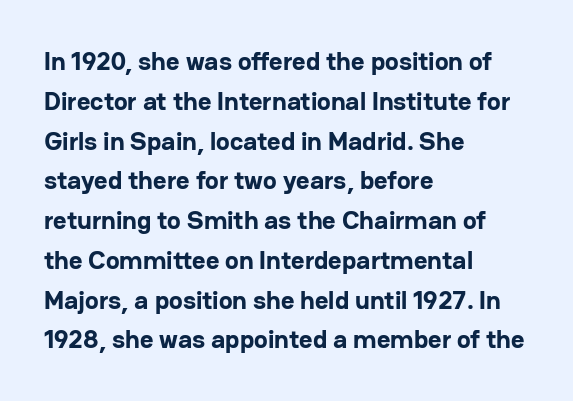
Q: Is the text bold? A: Yes.
Q: Is the text italic (slanted)? A: No, it is upright.
Q: Is the text underlined? A: No.
Q: How is the paragraph aligned? A: Left-aligned.
Q: Is the spacing between letters normal or unusually wide? A: Normal.
Q: Is the spacing between lines tight, normal or loose? A: Normal.
